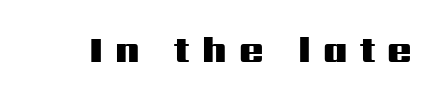
The image shows 36 px heavy, wide sans-serif type, upright; set unusually wide letter spacing (+0.34 em), not underlined; medium stroke contrast and a medium x-height.
